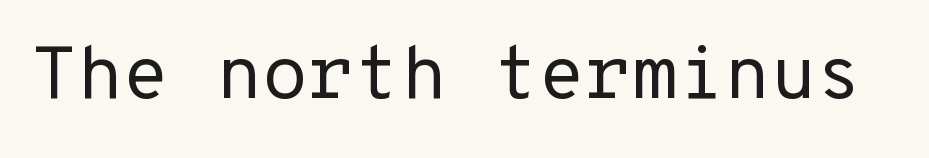
The image shows 75 px regular-weight sans-serif type, upright; set normal letter spacing, not underlined; low stroke contrast and a medium x-height.
